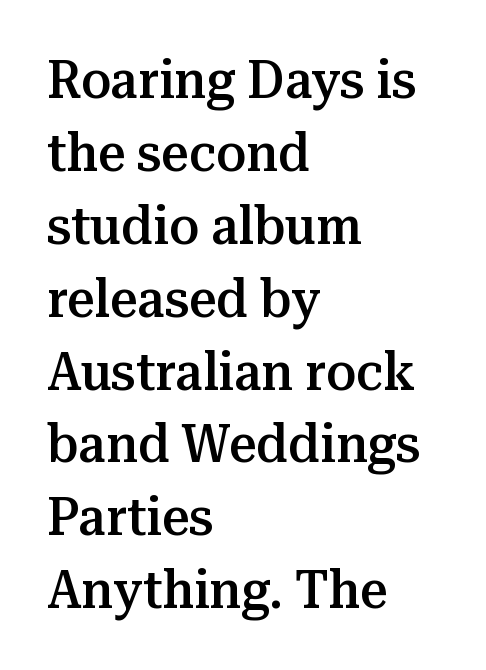
The image shows 54 px semibold serif type, upright; set left-aligned, normal line spacing (1.35x), normal letter spacing, not underlined; medium stroke contrast and a medium x-height.
